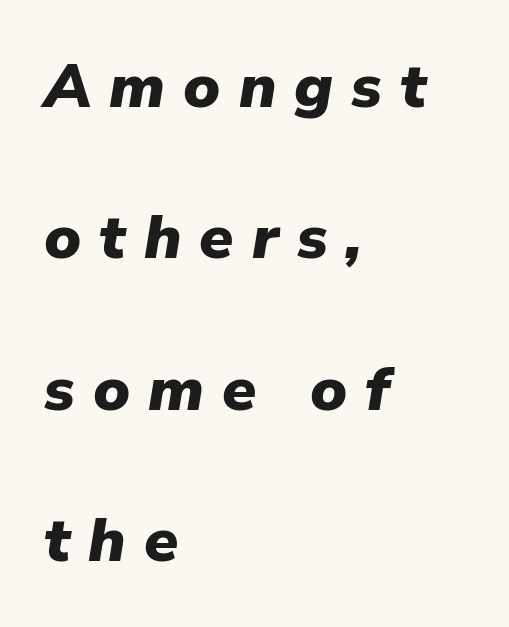
Q: Is the text bold? A: Yes.
Q: Is the text italic (slanted)? A: Yes, it leans right by about 9 degrees.
Q: Is the text underlined? A: No.
Q: How is the paragraph aligned? A: Left-aligned.
Q: Is the spacing between letters normal or unusually wide? A: Unusually wide.
Q: Is the spacing between lines tight, normal or loose? A: Loose.
Q: Width (condensed, normal, or wide)? A: Normal.
Q: Stroke contrast? A: Low.
Q: x-height? A: Medium.
Q: Monospaced? A: No.
